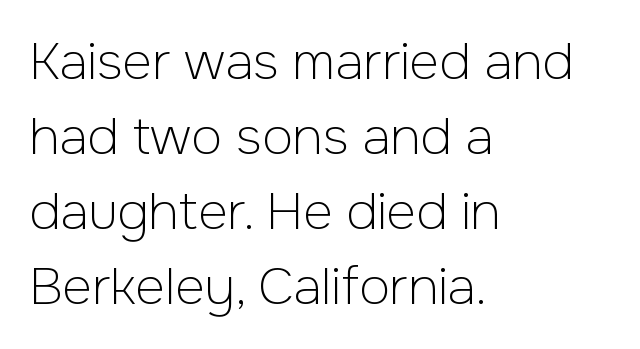
Casual observation: everything's shoved over to the left. Classification — sans serif. Interline gaps are of average width in this sample. Is the type heavy? It reads as light-to-regular instead.
